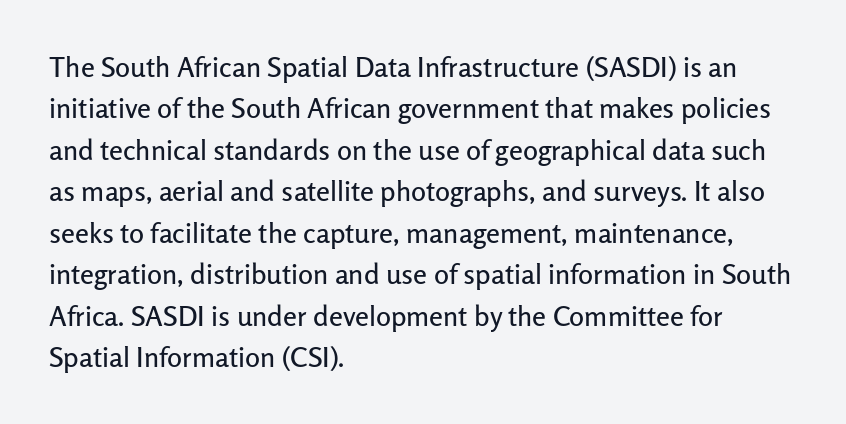
{"serif": "no", "italic": "no", "width": "normal", "stroke_contrast": "low", "x_height": "medium", "monospaced": "no", "underline": "no", "align": "left", "line_spacing": "normal", "line_spacing_ratio": 1.48, "letter_spacing": "normal", "letter_spacing_em": 0.0, "glyph_px": 28}
